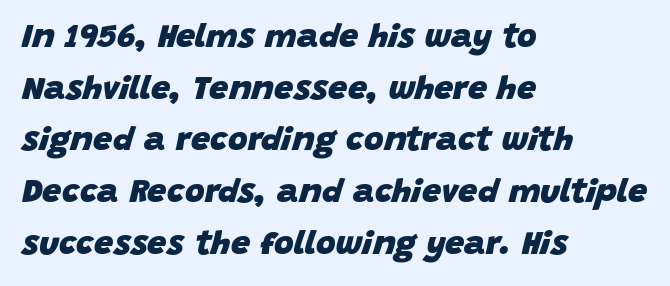
Q: Is the text bold? A: Yes.
Q: Is the text italic (slanted)? A: Yes, it leans right by about 15 degrees.
Q: Is the text underlined? A: No.
Q: How is the paragraph aligned? A: Left-aligned.
Q: Is the spacing between letters normal or unusually wide? A: Normal.
Q: Is the spacing between lines tight, normal or loose? A: Normal.
Q: Width (condensed, normal, or wide)? A: Normal.
Q: Stroke contrast? A: Low.
Q: x-height? A: Large.
Q: Monospaced? A: No.
